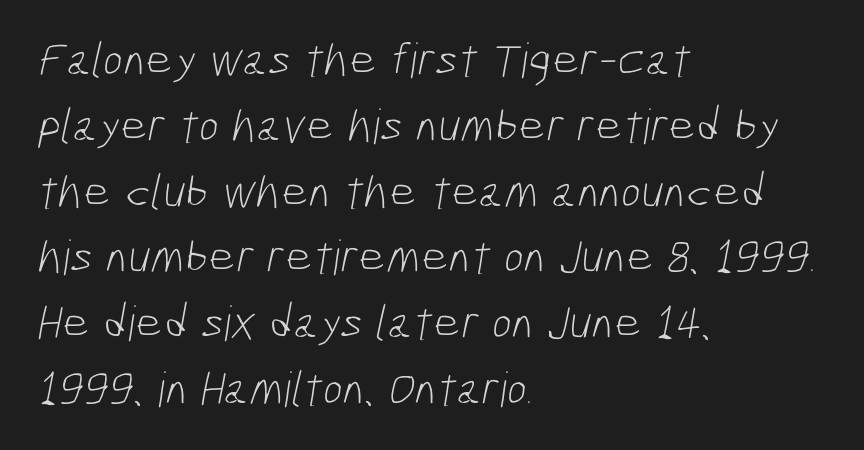
Evenly set lines give the paragraph a standard silhouette. A sans-serif font was chosen for this passage. Weight: in the light-to-regular range. Is this a fixed-width face? No — the glyphs have proportional, varying widths. The zone under the glyphs is completely vacant.
